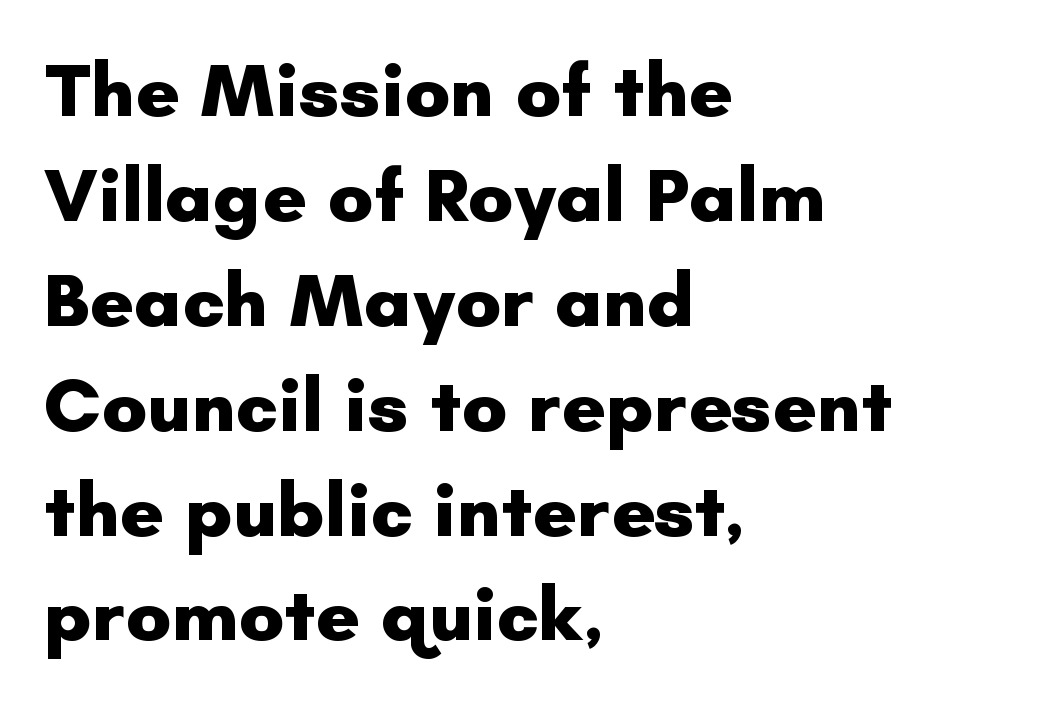
{"serif": "no", "italic": "no", "bold": "yes", "weight": "heavy", "width": "normal", "stroke_contrast": "low", "x_height": "small", "monospaced": "no", "underline": "no", "align": "left", "line_spacing": "normal", "line_spacing_ratio": 1.38, "letter_spacing": "normal", "letter_spacing_em": 0.0, "glyph_px": 76}
